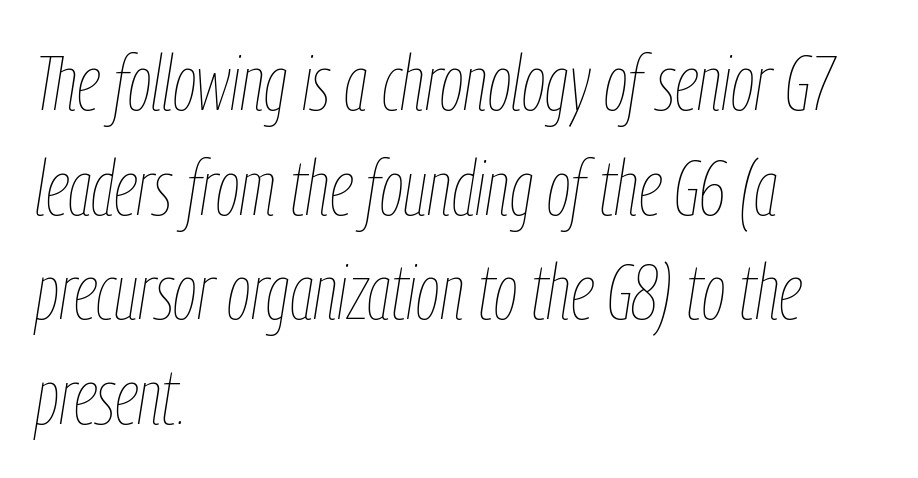
{"italic": "yes", "lean": "right", "slant_degrees": 9, "bold": "no", "weight": "thin", "width": "condensed", "stroke_contrast": "low", "x_height": "medium", "monospaced": "no", "underline": "no", "align": "left", "line_spacing": "normal", "line_spacing_ratio": 1.36, "letter_spacing": "normal", "letter_spacing_em": 0.0, "glyph_px": 77}
